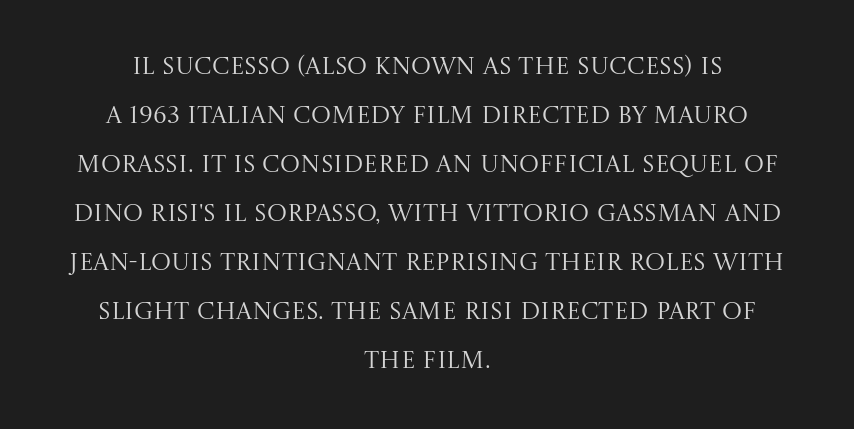
The compositor balanced each line on the midline. The lines are spread far apart with generous leading. A light-to-regular cut is what we see here. In terms of letterspacing, this is plain default setting. Check the space under the baseline: it is left empty.
